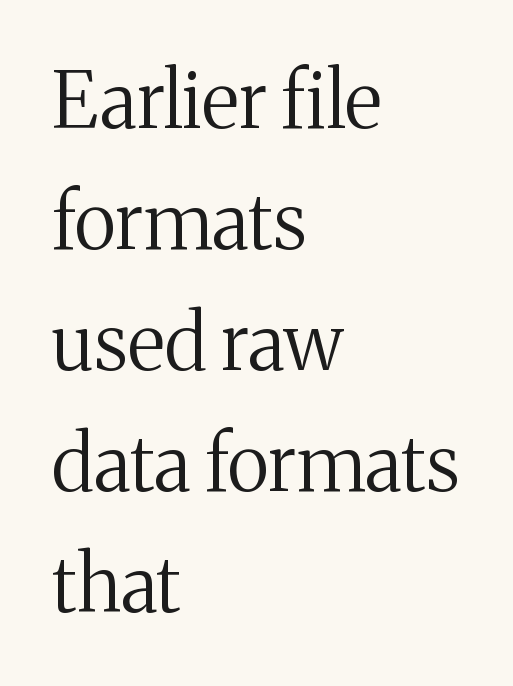
{"serif": "yes", "italic": "no", "bold": "no", "weight": "regular", "width": "normal", "stroke_contrast": "medium", "x_height": "medium", "monospaced": "no", "underline": "no", "align": "left", "line_spacing": "normal", "line_spacing_ratio": 1.57, "letter_spacing": "normal", "letter_spacing_em": 0.0, "glyph_px": 77}
